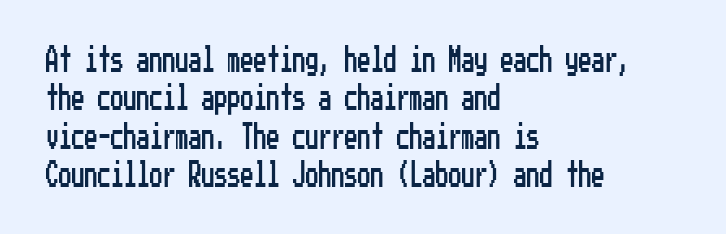
Q: Is the text italic (slanted)? A: No, it is upright.
Q: Is the text underlined? A: No.
Q: How is the paragraph aligned? A: Left-aligned.
Q: Is the spacing between letters normal or unusually wide? A: Normal.
Q: Is the spacing between lines tight, normal or loose? A: Normal.
